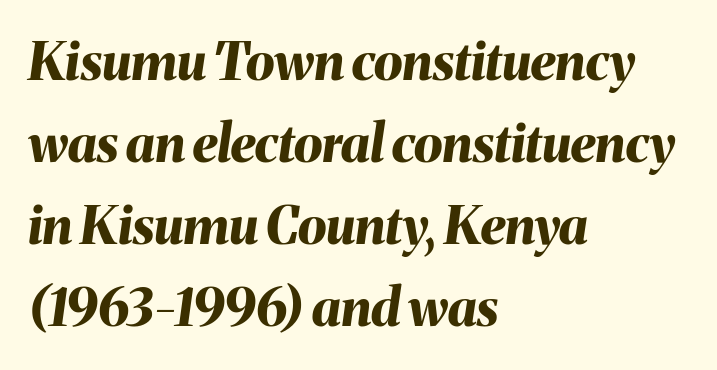
{"italic": "yes", "lean": "right", "slant_degrees": 8, "bold": "yes", "weight": "bold", "width": "normal", "stroke_contrast": "medium", "x_height": "medium", "monospaced": "no", "underline": "no", "align": "left", "line_spacing": "normal", "line_spacing_ratio": 1.58, "letter_spacing": "normal", "letter_spacing_em": 0.0, "glyph_px": 52}
